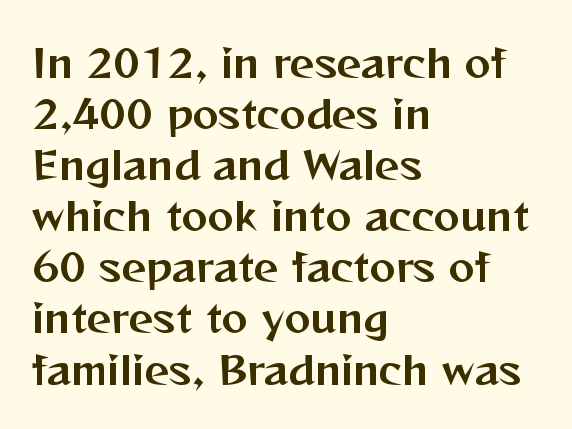
Q: Is the text italic (slanted)? A: No, it is upright.
Q: Is the typeface a serif or a sans-serif typeface? A: Sans-serif.
Q: Is the text underlined? A: No.
Q: How is the paragraph aligned? A: Left-aligned.
Q: Is the spacing between letters normal or unusually wide? A: Normal.
Q: Is the spacing between lines tight, normal or loose? A: Normal.
Q: Width (condensed, normal, or wide)? A: Normal.
Q: Stroke contrast? A: Medium.
Q: x-height? A: Medium.
Q: Monospaced? A: No.
